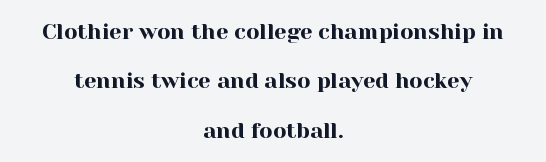
Airy leading. Typeset on center — no edge is straight. Characters remain perfectly vertical along every line. Does extra space separate the letters? No, they use regular spacing. The space directly below the letters is spotless.
